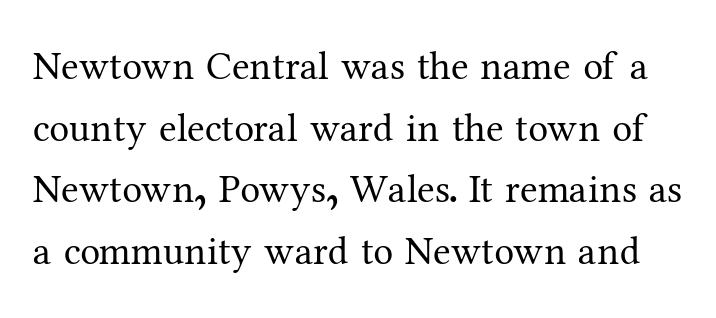
{"serif": "yes", "italic": "no", "bold": "no", "weight": "regular", "width": "normal", "stroke_contrast": "medium", "x_height": "medium", "monospaced": "no", "underline": "no", "line_spacing": "normal", "line_spacing_ratio": 1.54, "letter_spacing": "normal", "letter_spacing_em": 0.0, "glyph_px": 40}
